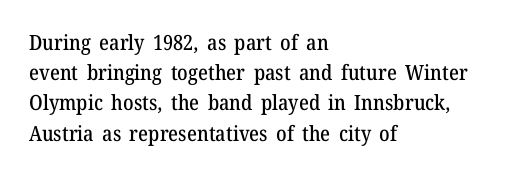
The image shows 21 px text type, upright; set left-aligned, normal line spacing (1.44x), normal letter spacing, not underlined.
